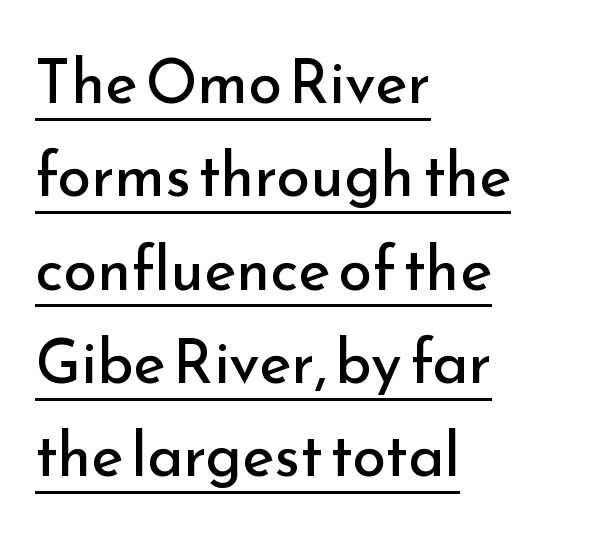
Q: Is the text bold? A: No.
Q: Is the text italic (slanted)? A: No, it is upright.
Q: Is the typeface a serif or a sans-serif typeface? A: Sans-serif.
Q: Is the text underlined? A: Yes.
Q: How is the paragraph aligned? A: Left-aligned.
Q: Is the spacing between letters normal or unusually wide? A: Normal.
Q: Is the spacing between lines tight, normal or loose? A: Normal.
Q: Width (condensed, normal, or wide)? A: Normal.
Q: Stroke contrast? A: Low.
Q: x-height? A: Small.
Q: Monospaced? A: No.
